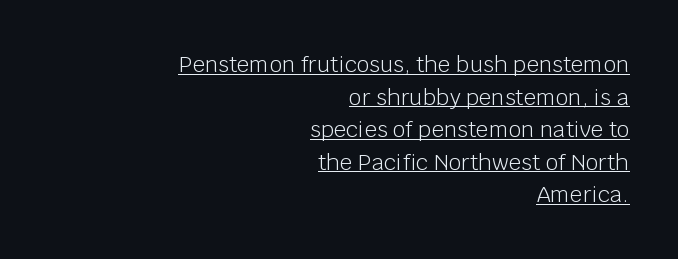
{"italic": "no", "bold": "no", "underline": "yes", "align": "right", "line_spacing": "normal", "line_spacing_ratio": 1.48, "letter_spacing": "normal", "letter_spacing_em": 0.0, "glyph_px": 22}
